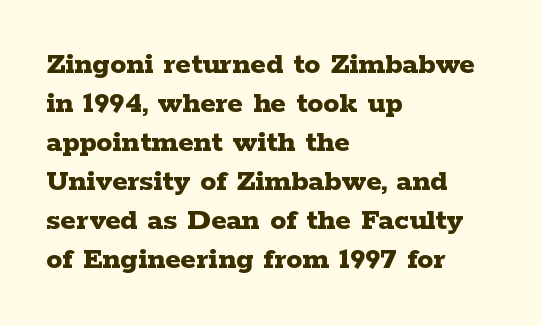
Posture: straight, roman, zero tilt. The paragraph has a hard left edge and a soft right edge. To sum up the face: it has serifs. Has an underline been added? It has not. There is no visible air inserted between adjacent glyphs.
